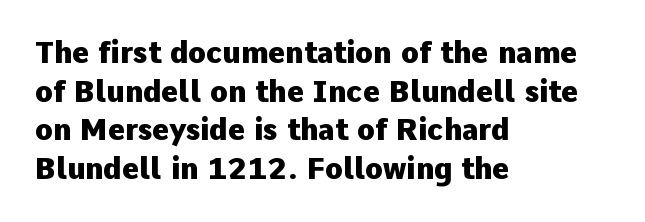
{"serif": "no", "italic": "no", "bold": "yes", "weight": "heavy", "width": "normal", "stroke_contrast": "low", "x_height": "medium", "monospaced": "no", "underline": "no", "align": "left", "line_spacing": "normal", "line_spacing_ratio": 1.33, "letter_spacing": "normal", "letter_spacing_em": 0.0, "glyph_px": 29}
